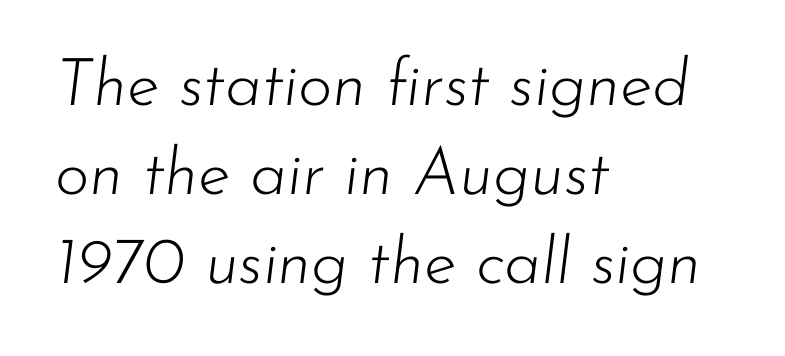
Q: Is the text bold? A: No.
Q: Is the text italic (slanted)? A: Yes, it leans right by about 7 degrees.
Q: Is the text underlined? A: No.
Q: How is the paragraph aligned? A: Left-aligned.
Q: Is the spacing between letters normal or unusually wide? A: Normal.
Q: Is the spacing between lines tight, normal or loose? A: Normal.
Q: Width (condensed, normal, or wide)? A: Normal.
Q: Stroke contrast? A: Low.
Q: x-height? A: Small.
Q: Monospaced? A: No.
